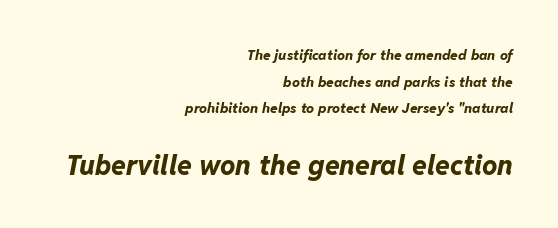
The image shows 27 px bold type, italic (leaning right); set right-aligned, loose line spacing (1.91x), normal letter spacing, not underlined; the second (bottom) block is 1.93x larger.
